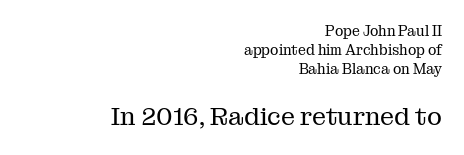
Q: Is the text bold? A: No.
Q: Is the text italic (slanted)? A: No, it is upright.
Q: Is the text underlined? A: No.
Q: How is the paragraph aligned? A: Right-aligned.
Q: Is the spacing between letters normal or unusually wide? A: Normal.
Q: Is the spacing between lines tight, normal or loose? A: Normal.
Q: Which block of text is set in a larger size, the first (top) or the second (bottom)? A: The second (bottom) one.
